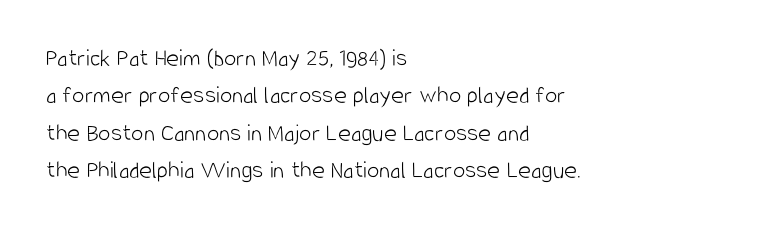
The image shows 25 px text type, upright; set left-aligned, normal line spacing (1.5x), normal letter spacing, not underlined.
